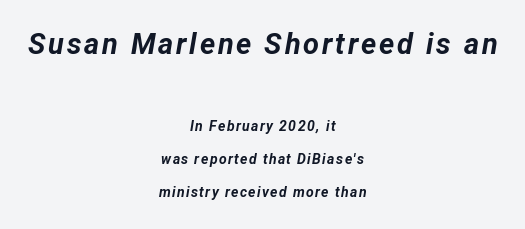
Q: Is the text bold? A: Yes.
Q: Is the text italic (slanted)? A: Yes, it leans right by about 12 degrees.
Q: Is the text underlined? A: No.
Q: How is the paragraph aligned? A: Centered.
Q: Is the spacing between lines tight, normal or loose? A: Loose.
Q: Which block of text is set in a larger size, the first (top) or the second (bottom)? A: The first (top) one.
Q: Width (condensed, normal, or wide)? A: Normal.
Q: Stroke contrast? A: Low.
Q: x-height? A: Medium.
Q: Monospaced? A: No.
